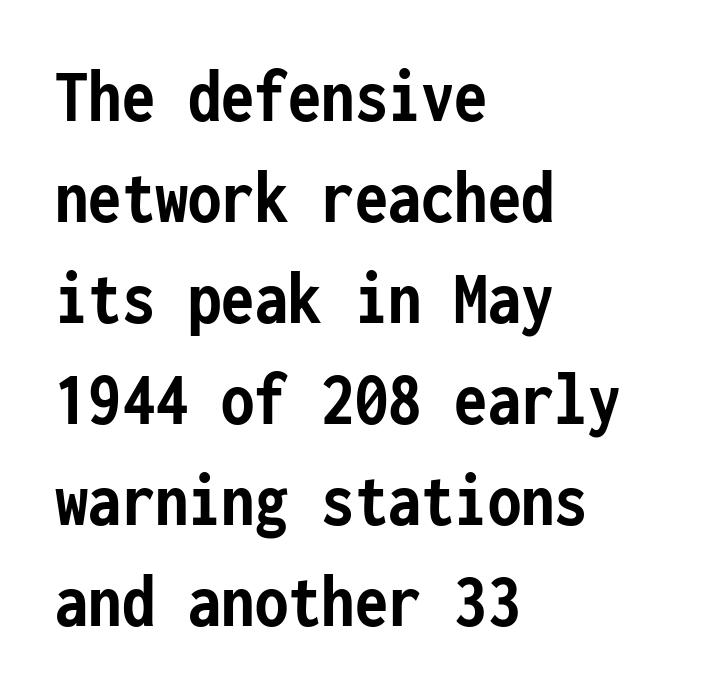
{"serif": "no", "italic": "no", "bold": "yes", "weight": "semibold", "width": "condensed", "stroke_contrast": "low", "x_height": "medium", "monospaced": "yes", "underline": "no", "align": "left", "line_spacing": "normal", "line_spacing_ratio": 1.33, "letter_spacing": "normal", "letter_spacing_em": 0.0, "glyph_px": 76}
